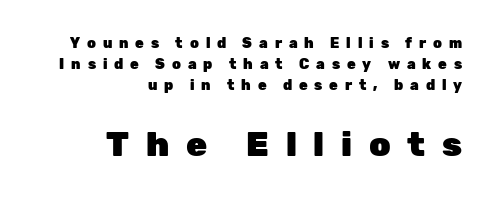
{"serif": "no", "italic": "no", "bold": "yes", "weight": "heavy", "width": "normal", "stroke_contrast": "low", "x_height": "medium", "monospaced": "no", "underline": "no", "align": "right", "line_spacing": "normal", "line_spacing_ratio": 1.5, "letter_spacing": "wide", "letter_spacing_em": 0.49, "larger_block": "second", "size_ratio": 2.43, "glyph_px": 34}
